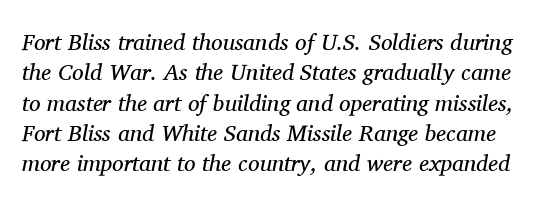
The gap between lines stays unmarked. This sample uses an oblique cut, with every glyph tilted off the vertical. Line spacing here is normal. Between one letter and the next there's only the usual sliver of space. Heft: none added — not bold.
